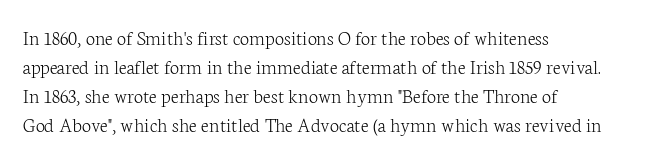
Letters rest on an invisible, unmarked baseline. Heaviness? Minimal to ordinary, like unemphasized prose. The rendering anchors every line to the left-hand side. The line-height multiplier appears to be the usual default.
